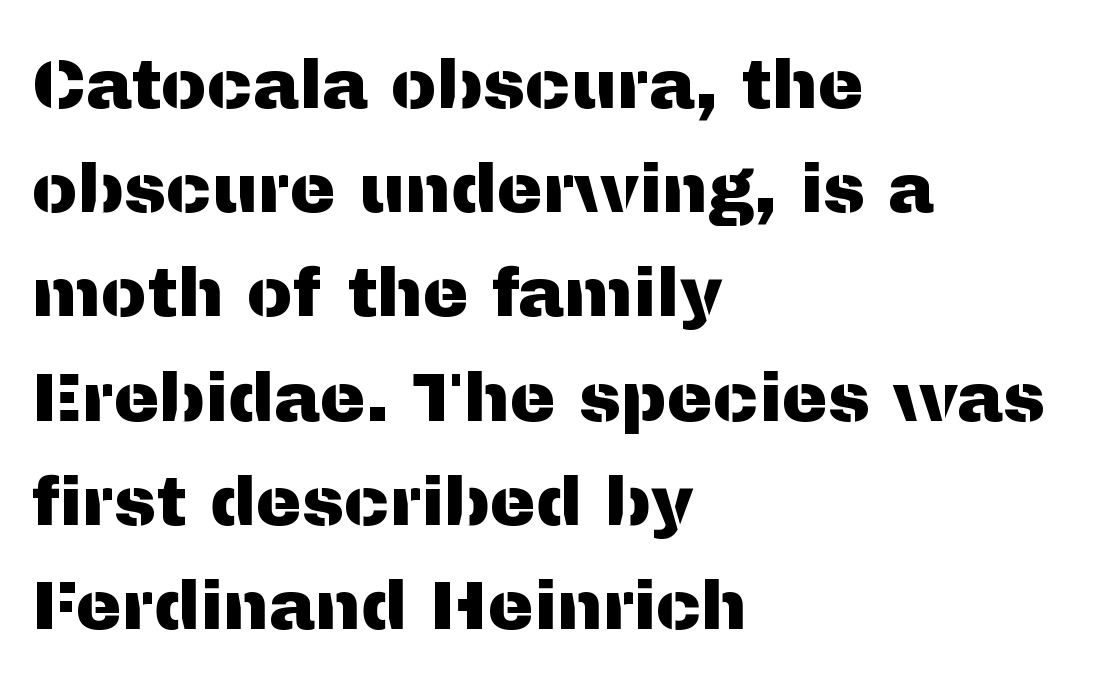
{"serif": "no", "italic": "no", "width": "normal", "stroke_contrast": "medium", "x_height": "medium", "monospaced": "no", "underline": "no", "align": "left", "line_spacing": "normal", "line_spacing_ratio": 1.51, "letter_spacing": "normal", "letter_spacing_em": 0.0, "glyph_px": 69}
